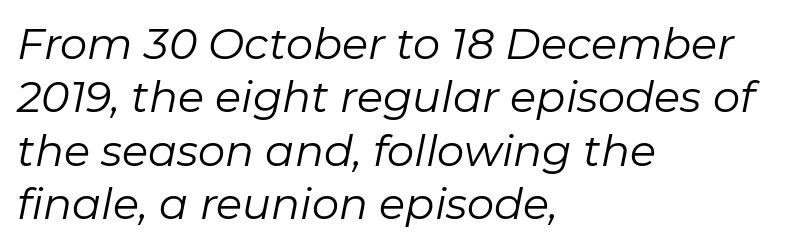
{"italic": "yes", "lean": "right", "slant_degrees": 11, "bold": "no", "weight": "regular", "width": "normal", "stroke_contrast": "low", "x_height": "medium", "monospaced": "no", "underline": "no", "align": "left", "line_spacing_ratio": 1.24, "letter_spacing": "normal", "letter_spacing_em": 0.0, "glyph_px": 43}
